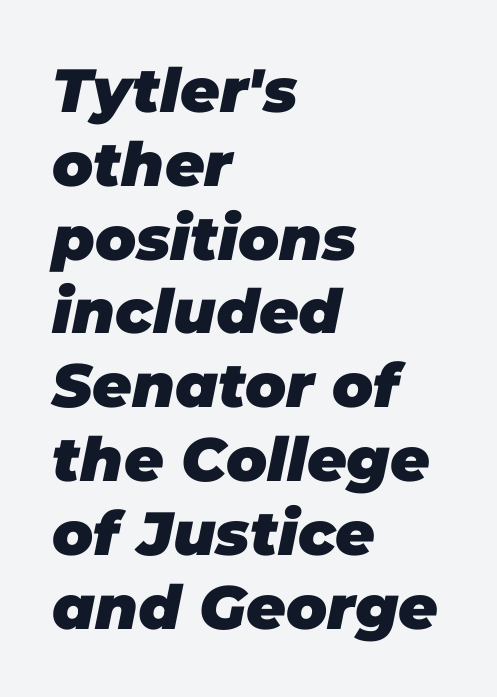
Q: Is the text bold? A: Yes.
Q: Is the text italic (slanted)? A: Yes, it leans right by about 11 degrees.
Q: Is the text underlined? A: No.
Q: How is the paragraph aligned? A: Left-aligned.
Q: Is the spacing between letters normal or unusually wide? A: Normal.
Q: Width (condensed, normal, or wide)? A: Normal.
Q: Stroke contrast? A: Low.
Q: x-height? A: Large.
Q: Monospaced? A: No.
